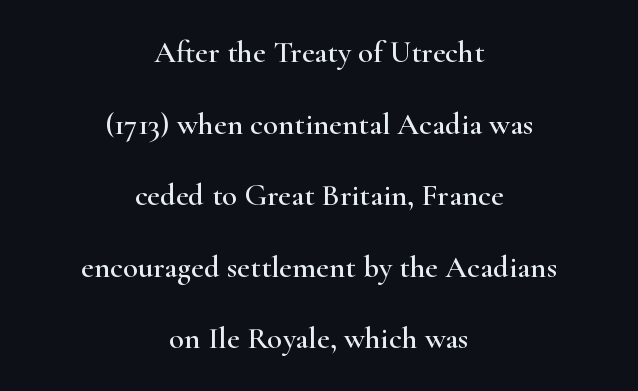
{"serif": "yes", "italic": "no", "width": "wide", "stroke_contrast": "high", "x_height": "small", "monospaced": "no", "underline": "no", "align": "center", "line_spacing": "loose", "line_spacing_ratio": 2.31, "letter_spacing": "normal", "letter_spacing_em": 0.0, "glyph_px": 31}
